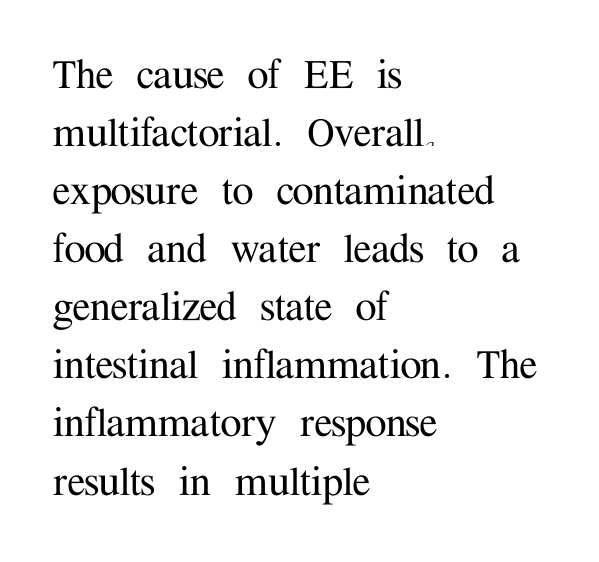
Q: Is the text italic (slanted)? A: No, it is upright.
Q: Is the typeface a serif or a sans-serif typeface? A: Serif.
Q: Is the text underlined? A: No.
Q: How is the paragraph aligned? A: Left-aligned.
Q: Is the spacing between letters normal or unusually wide? A: Normal.
Q: Width (condensed, normal, or wide)? A: Normal.
Q: Stroke contrast? A: Medium.
Q: x-height? A: Medium.
Q: Monospaced? A: No.
